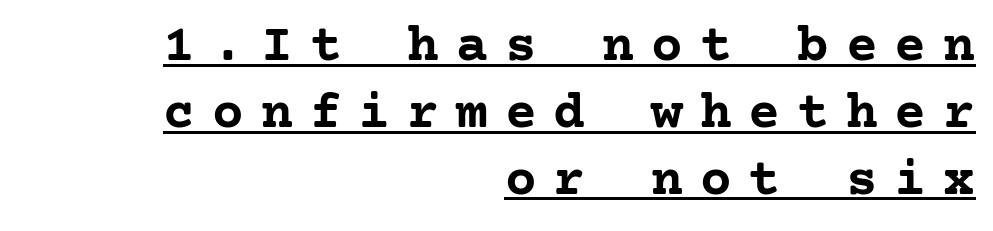
Q: Is the text bold? A: Yes.
Q: Is the text italic (slanted)? A: No, it is upright.
Q: Is the typeface a serif or a sans-serif typeface? A: Serif.
Q: Is the text underlined? A: Yes.
Q: How is the paragraph aligned? A: Right-aligned.
Q: Is the spacing between letters normal or unusually wide? A: Unusually wide.
Q: Is the spacing between lines tight, normal or loose? A: Normal.
Q: Width (condensed, normal, or wide)? A: Normal.
Q: Stroke contrast? A: Low.
Q: x-height? A: Medium.
